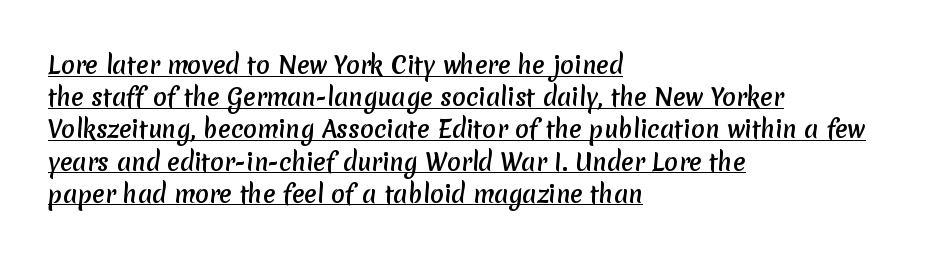
Q: Is the text bold? A: Yes.
Q: Is the text underlined? A: Yes.
Q: How is the paragraph aligned? A: Left-aligned.
Q: Is the spacing between letters normal or unusually wide? A: Normal.
Q: Is the spacing between lines tight, normal or loose? A: Normal.
